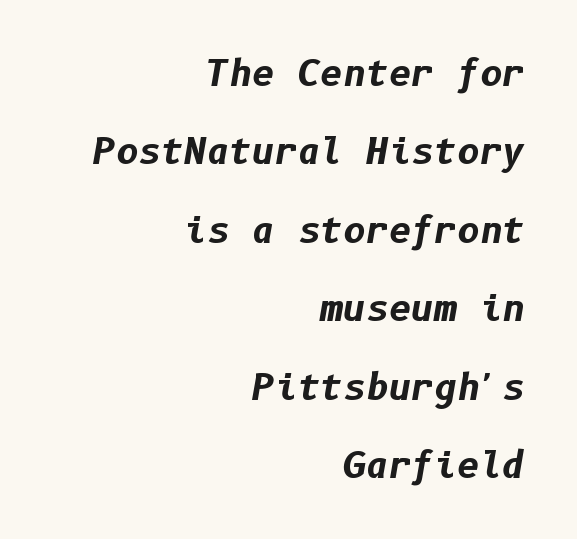
Q: Is the text bold? A: Yes.
Q: Is the text italic (slanted)? A: Yes, it leans right by about 10 degrees.
Q: Is the text underlined? A: No.
Q: How is the paragraph aligned? A: Right-aligned.
Q: Is the spacing between letters normal or unusually wide? A: Normal.
Q: Is the spacing between lines tight, normal or loose? A: Loose.
Q: Width (condensed, normal, or wide)? A: Normal.
Q: Stroke contrast? A: Low.
Q: x-height? A: Medium.
